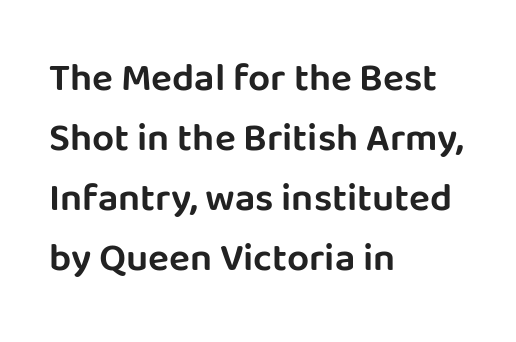
{"serif": "no", "italic": "no", "width": "normal", "stroke_contrast": "low", "x_height": "large", "monospaced": "no", "underline": "no", "align": "left", "line_spacing": "normal", "line_spacing_ratio": 1.54, "letter_spacing": "normal", "letter_spacing_em": 0.0, "glyph_px": 39}
